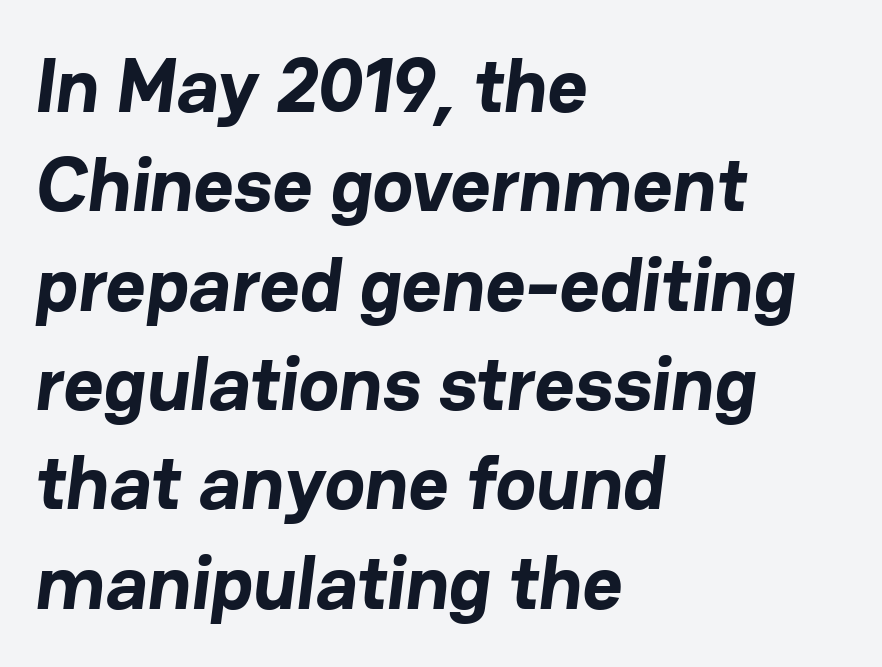
{"serif": "no", "bold": "yes", "weight": "bold", "width": "normal", "stroke_contrast": "low", "x_height": "medium", "monospaced": "no", "underline": "no", "align": "left", "line_spacing": "normal", "line_spacing_ratio": 1.29, "letter_spacing": "normal", "letter_spacing_em": 0.0, "glyph_px": 77}
